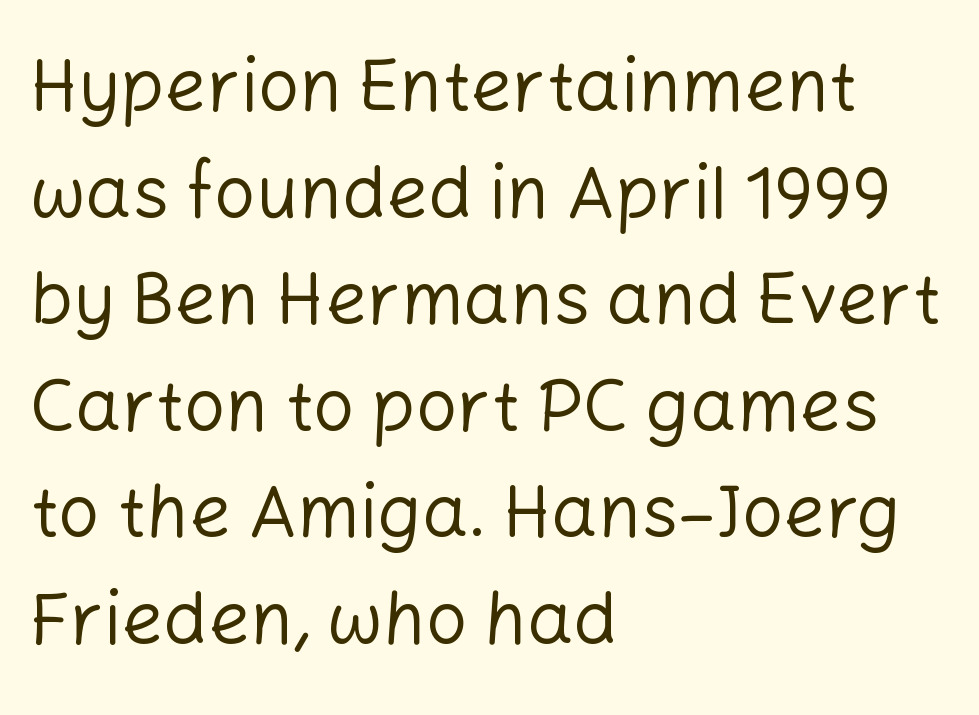
{"serif": "no", "italic": "no", "bold": "no", "weight": "regular", "width": "normal", "stroke_contrast": "low", "x_height": "medium", "monospaced": "no", "underline": "no", "align": "left", "line_spacing": "normal", "line_spacing_ratio": 1.46, "letter_spacing": "normal", "letter_spacing_em": 0.0, "glyph_px": 73}
